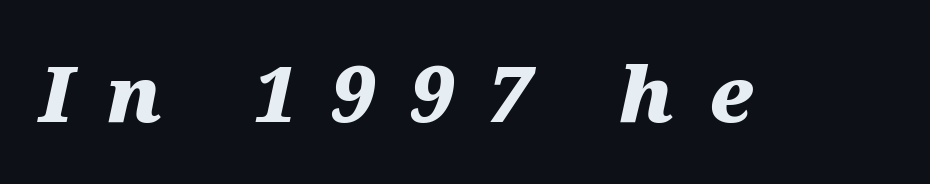
Q: Is the text bold? A: Yes.
Q: Is the text italic (slanted)? A: Yes, it leans right by about 12 degrees.
Q: Is the text underlined? A: No.
Q: Is the spacing between letters normal or unusually wide? A: Unusually wide.
Q: Width (condensed, normal, or wide)? A: Wide.
Q: Stroke contrast? A: Medium.
Q: x-height? A: Medium.
Q: Monospaced? A: No.
